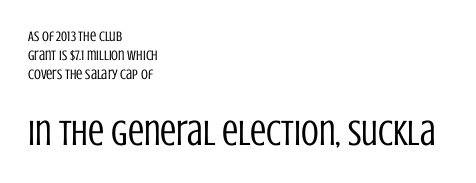
{"serif": "no", "italic": "no", "bold": "no", "weight": "regular", "width": "condensed", "stroke_contrast": "low", "x_height": "large", "monospaced": "no", "underline": "no", "align": "left", "line_spacing": "normal", "line_spacing_ratio": 1.35, "letter_spacing": "normal", "letter_spacing_em": 0.0, "larger_block": "second", "size_ratio": 2.57, "glyph_px": 36}
